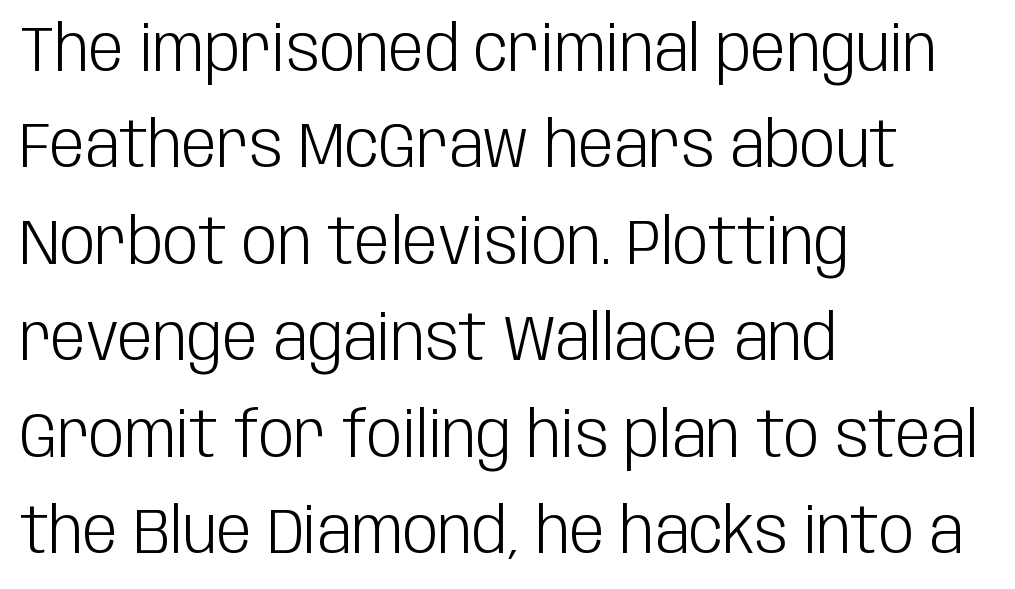
{"serif": "no", "italic": "no", "bold": "no", "weight": "light", "width": "condensed", "stroke_contrast": "low", "x_height": "large", "monospaced": "no", "underline": "no", "align": "left", "line_spacing": "normal", "line_spacing_ratio": 1.53, "letter_spacing": "normal", "letter_spacing_em": 0.0, "glyph_px": 63}
